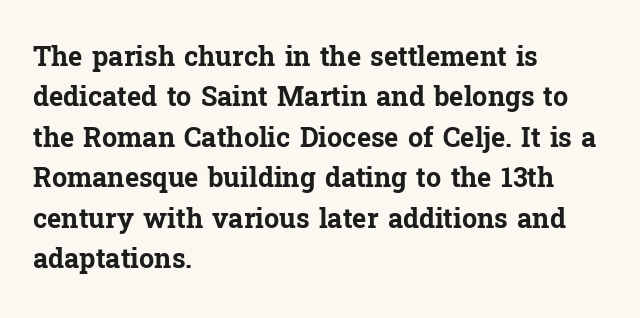
{"italic": "no", "bold": "yes", "underline": "no", "align": "left", "line_spacing": "normal", "line_spacing_ratio": 1.5, "letter_spacing": "normal", "letter_spacing_em": 0.0, "glyph_px": 27}
